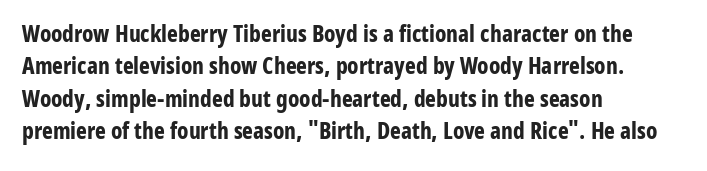
The image shows 23 px bold type, upright; set left-aligned, normal line spacing (1.41x), normal letter spacing, not underlined.
